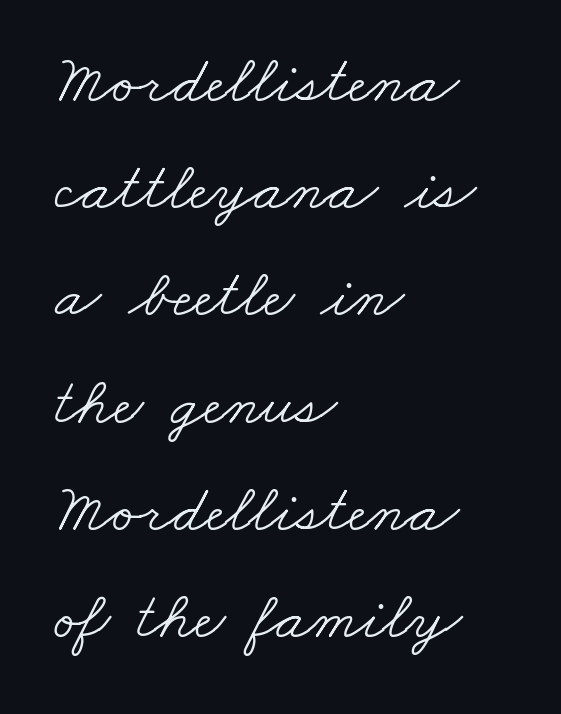
Q: Is the text bold? A: No.
Q: Is the typeface a serif or a sans-serif typeface? A: Serif.
Q: Is the text underlined? A: No.
Q: How is the paragraph aligned? A: Left-aligned.
Q: Is the spacing between letters normal or unusually wide? A: Normal.
Q: Is the spacing between lines tight, normal or loose? A: Normal.
Q: Width (condensed, normal, or wide)? A: Wide.
Q: Stroke contrast? A: Low.
Q: x-height? A: Small.
Q: Monospaced? A: No.
